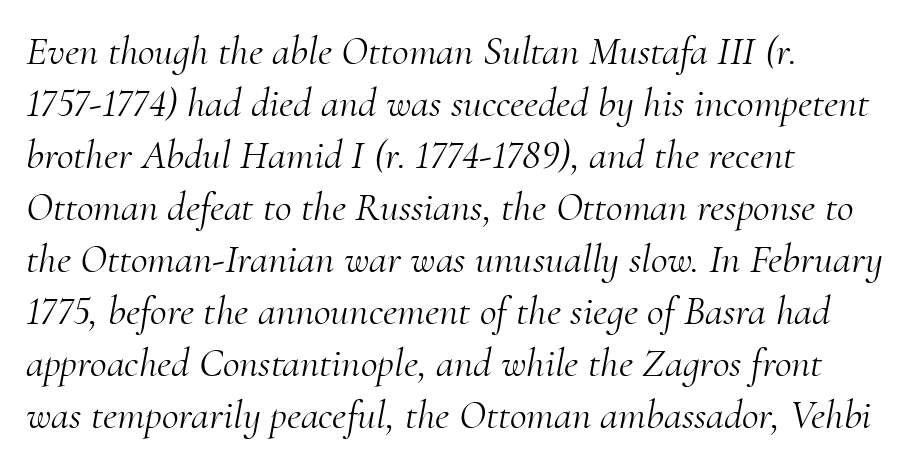
The image shows 41 px light serif type, italic (leaning right); set left-aligned, normal line spacing (1.27x), normal letter spacing, not underlined; medium stroke contrast and a small x-height.
